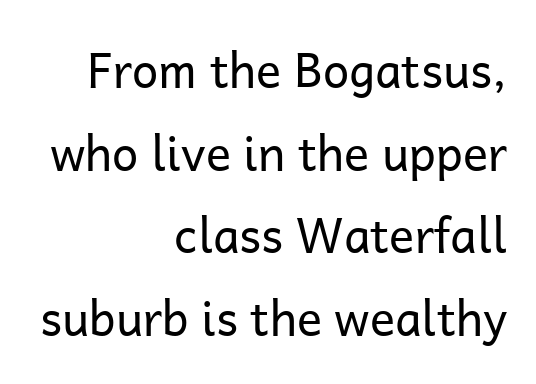
Classification — sans serif. Caption: multi-line text, flush right, ragged left. No letter is thick-stroked: the sample isn't bold. Has an underline been added? It has not. Nope, not italic — everything's standing straight.
